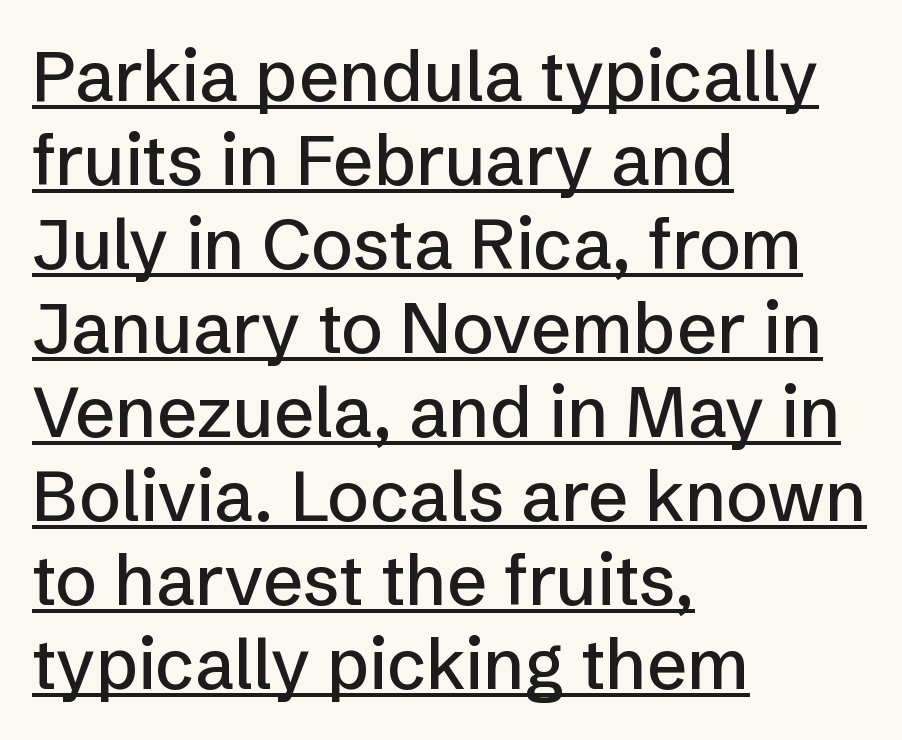
Q: Is the text italic (slanted)? A: No, it is upright.
Q: Is the typeface a serif or a sans-serif typeface? A: Sans-serif.
Q: Is the text underlined? A: Yes.
Q: How is the paragraph aligned? A: Left-aligned.
Q: Is the spacing between letters normal or unusually wide? A: Normal.
Q: Width (condensed, normal, or wide)? A: Normal.
Q: Stroke contrast? A: Low.
Q: x-height? A: Medium.
Q: Monospaced? A: No.
